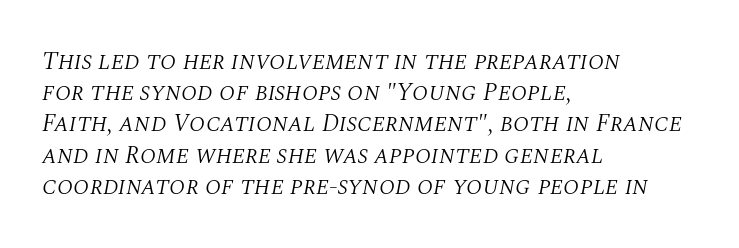
The image shows 25 px text type, italic (leaning right); set left-aligned, normal line spacing (1.25x), normal letter spacing, not underlined.
